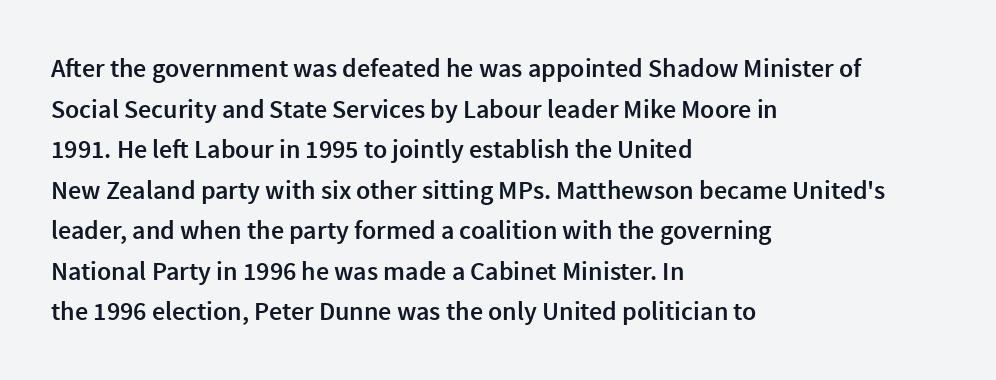
{"italic": "no", "bold": "semi", "underline": "no", "align": "left", "line_spacing": "normal", "line_spacing_ratio": 1.56, "letter_spacing": "normal", "letter_spacing_em": 0.0, "glyph_px": 26}
